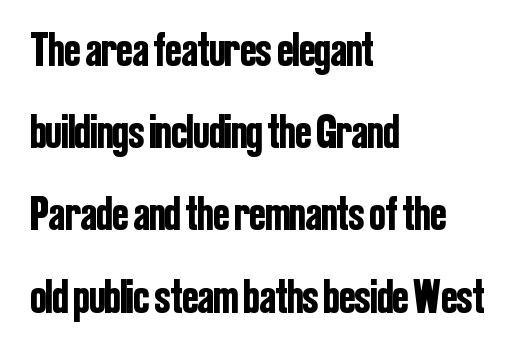
You could call the tracking neutral — neither tight nor loose. Glance below the letters and you will spot only blank space. Here the designer chose a conventional face with non-uniform glyph widths. Casual observation: everything's shoved over to the left. Quick note: not italic, upright. No feet cap the strokes, marking this as sans-serif type.
